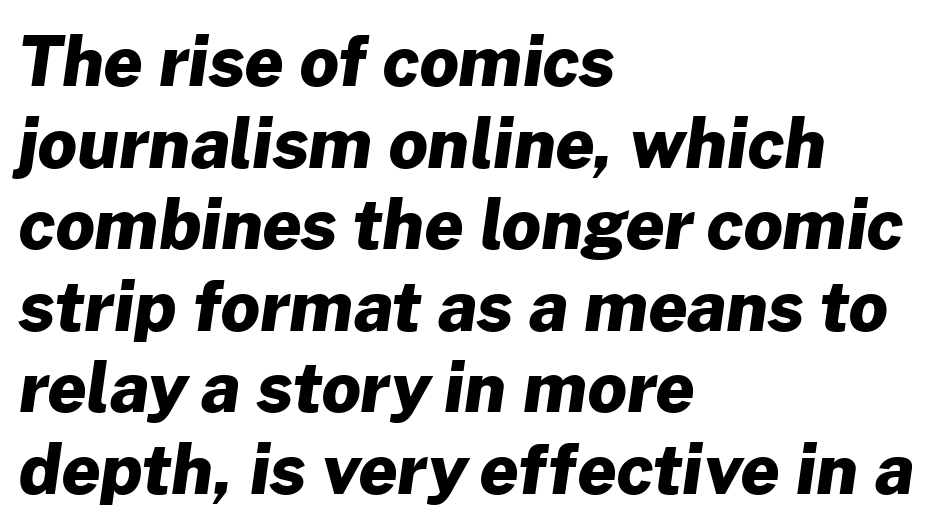
Q: Is the text bold? A: Yes.
Q: Is the typeface a serif or a sans-serif typeface? A: Sans-serif.
Q: Is the text underlined? A: No.
Q: How is the paragraph aligned? A: Left-aligned.
Q: Is the spacing between letters normal or unusually wide? A: Normal.
Q: Width (condensed, normal, or wide)? A: Normal.
Q: Stroke contrast? A: Low.
Q: x-height? A: Medium.
Q: Monospaced? A: No.
